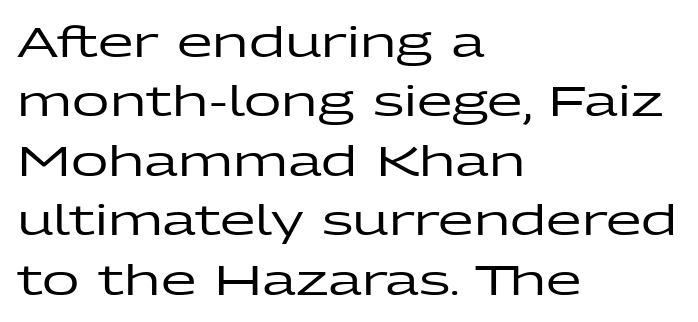
This sample has the flowing, uneven cadence of proportional lettering. You could call the tracking neutral — neither tight nor loose. Designer's note — italics off, roman on. Unlike a traditional serif, this face leaves its strokes unadorned. Quick note: interline space is typical.
